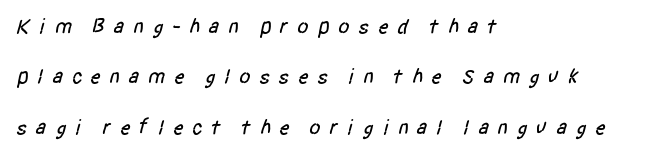
Nobody drew a line under any word here. Each word looks stretched out because of the extra space between its letters. Whoever set this chose breathing room over compactness in the vertical rhythm. The rag falls on the right side of this text block.
